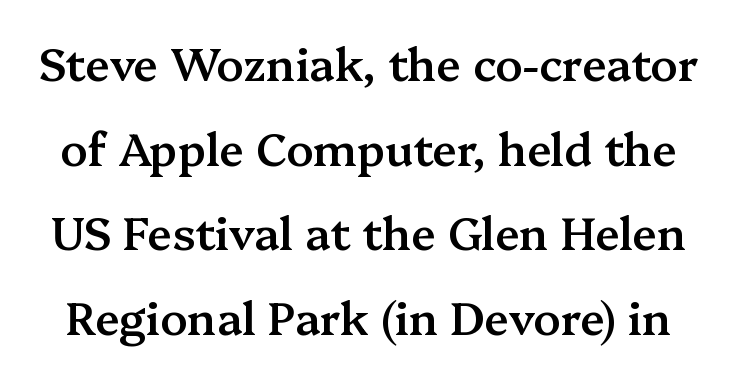
The image shows 45 px semibold serif type, upright; set line spacing 1.88x, normal letter spacing, not underlined; medium stroke contrast and a medium x-height.
